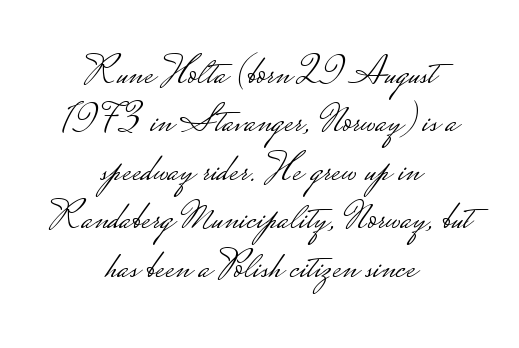
Q: Is the text bold? A: No.
Q: Is the text italic (slanted)? A: Yes.
Q: Is the typeface a serif or a sans-serif typeface? A: Sans-serif.
Q: Is the text underlined? A: No.
Q: How is the paragraph aligned? A: Centered.
Q: Is the spacing between letters normal or unusually wide? A: Normal.
Q: Width (condensed, normal, or wide)? A: Wide.
Q: Stroke contrast? A: Low.
Q: Monospaced? A: No.
